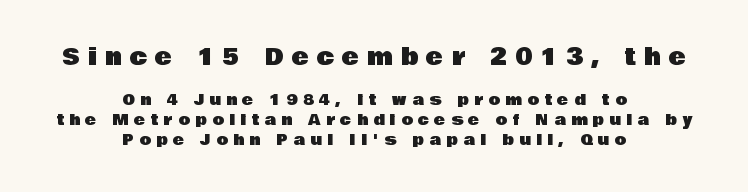
The image shows 23 px text type, upright; set centered, normal line spacing (1.34x), unusually wide letter spacing (+0.37 em), not underlined; the first (top) block is 1.53x larger.
